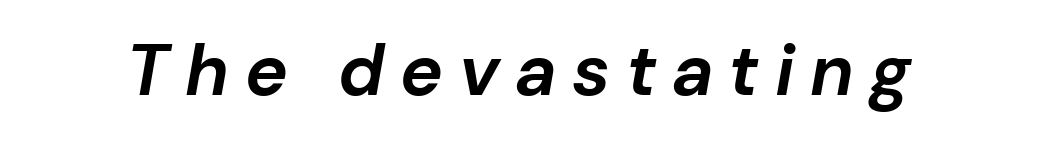
Q: Is the text bold? A: Yes.
Q: Is the text italic (slanted)? A: Yes, it leans right by about 10 degrees.
Q: Is the text underlined? A: No.
Q: Is the spacing between letters normal or unusually wide? A: Unusually wide.
Q: Width (condensed, normal, or wide)? A: Normal.
Q: Stroke contrast? A: Low.
Q: x-height? A: Medium.
Q: Monospaced? A: No.
